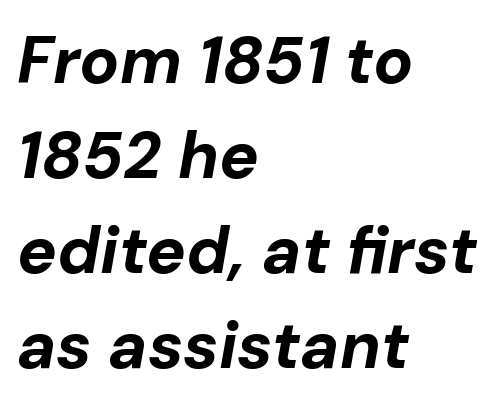
Caption: multi-line text, flush left, ragged right. Note the varied advance widths — an 'i' is clearly narrower than an 'm'. Each word holds together tightly as a unit, with standard inter-letter gaps. Each new line begins a customary step beneath the previous one.
